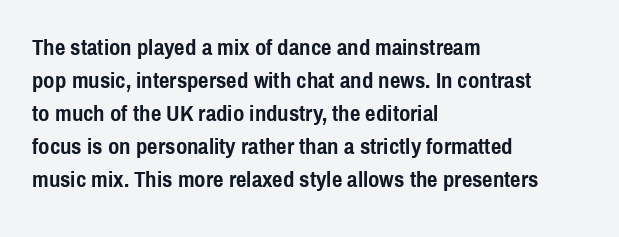
The gaps between neighbouring characters are ordinary and unremarkable. A dark, heavy texture on the line: the type is bold. Leftover space on each line is placed entirely after the last word. Reading down the column, the eye jumps a familiar distance to each next line. This is the regular roman posture of the typeface.
